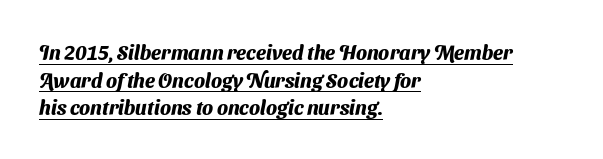
The image shows 20 px bold type; set left-aligned, normal line spacing (1.38x), normal letter spacing, underlined.
